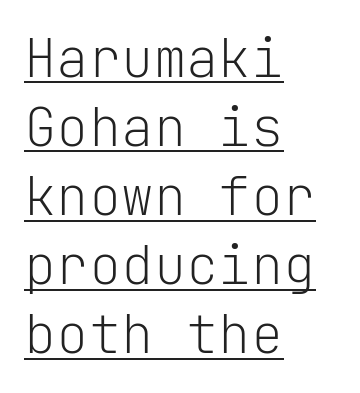
Q: Is the text bold? A: No.
Q: Is the text italic (slanted)? A: No, it is upright.
Q: Is the typeface a serif or a sans-serif typeface? A: Sans-serif.
Q: Is the text underlined? A: Yes.
Q: How is the paragraph aligned? A: Left-aligned.
Q: Is the spacing between letters normal or unusually wide? A: Normal.
Q: Is the spacing between lines tight, normal or loose? A: Normal.
Q: Width (condensed, normal, or wide)? A: Normal.
Q: Stroke contrast? A: Low.
Q: x-height? A: Medium.
Q: Monospaced? A: Yes.
